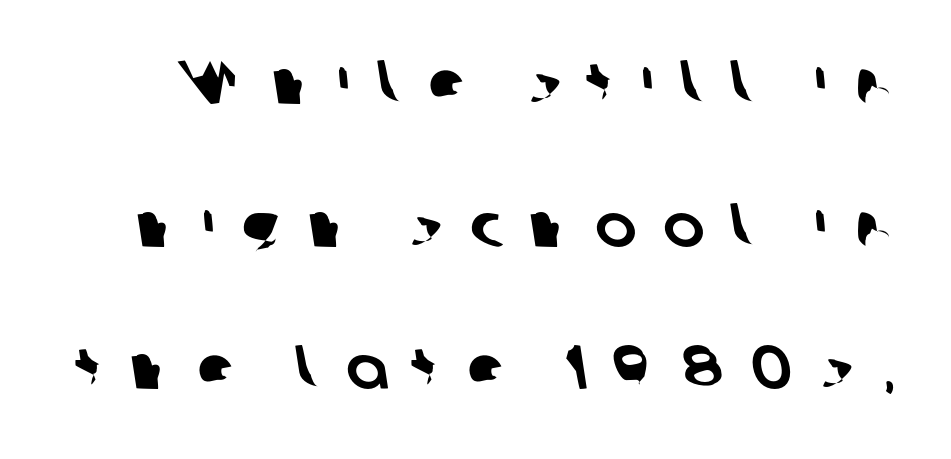
The image shows 62 px sans-serif type; set loose line spacing (2.3x), unusually wide letter spacing (+0.43 em), not underlined; low stroke contrast and a medium x-height.
